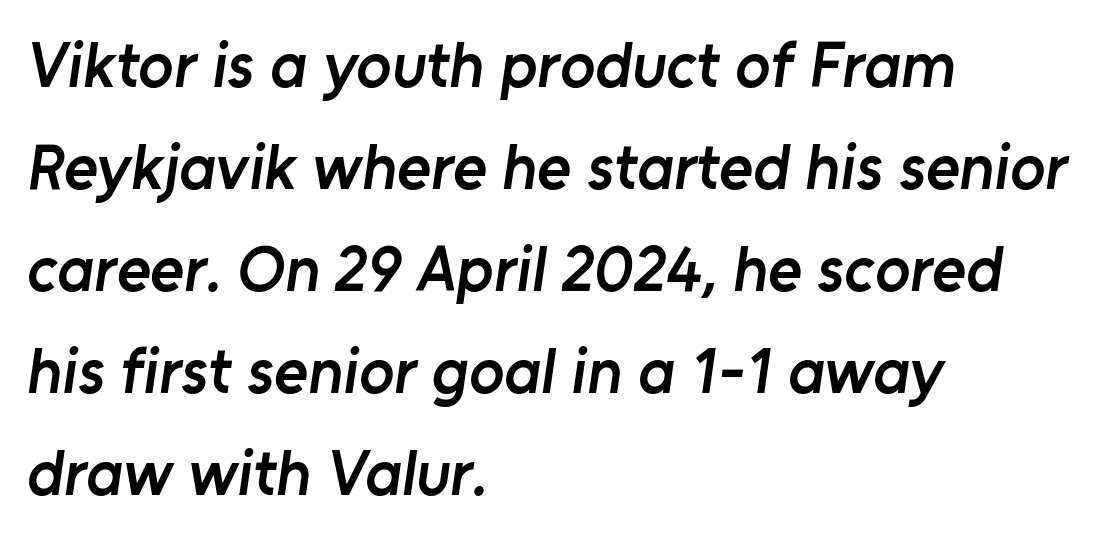
Q: Is the text bold? A: Semi-bold.
Q: Is the typeface a serif or a sans-serif typeface? A: Sans-serif.
Q: Is the text underlined? A: No.
Q: How is the paragraph aligned? A: Left-aligned.
Q: Is the spacing between letters normal or unusually wide? A: Normal.
Q: Is the spacing between lines tight, normal or loose? A: Normal.
Q: Width (condensed, normal, or wide)? A: Normal.
Q: Stroke contrast? A: Low.
Q: x-height? A: Medium.
Q: Monospaced? A: No.
